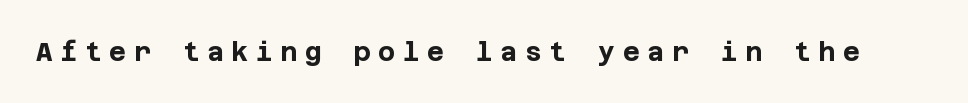
How are the letters spaced? Widely, with obvious added tracking. Check the space under the baseline: it is left empty. Does the lettering tilt? It doesn't — this is upright. A full-strength bold gives these letters their thick strokes.
